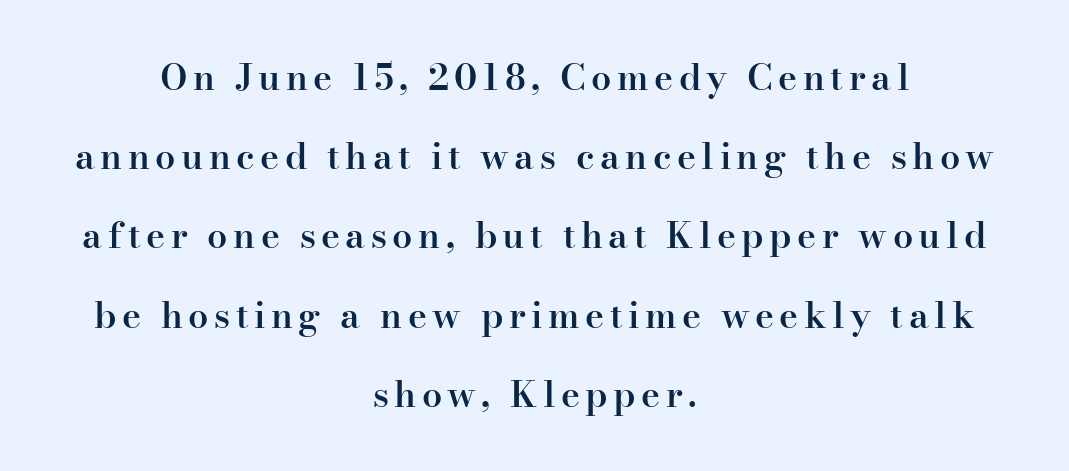
The image shows 36 px semibold serif type, upright; set centered, loose line spacing (2.2x), not underlined; high stroke contrast and a small x-height.
